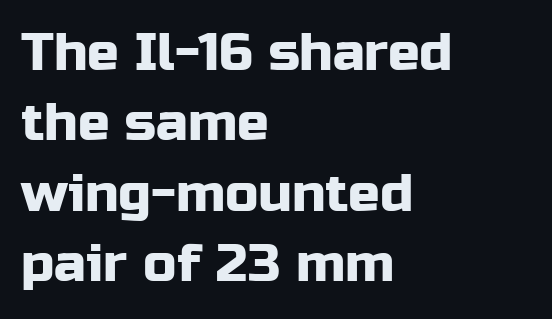
Q: Is the text italic (slanted)? A: No, it is upright.
Q: Is the typeface a serif or a sans-serif typeface? A: Sans-serif.
Q: Is the text underlined? A: No.
Q: How is the paragraph aligned? A: Left-aligned.
Q: Is the spacing between letters normal or unusually wide? A: Normal.
Q: Is the spacing between lines tight, normal or loose? A: Normal.
Q: Width (condensed, normal, or wide)? A: Normal.
Q: Stroke contrast? A: Low.
Q: x-height? A: Medium.
Q: Monospaced? A: No.
